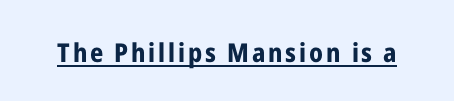
Q: Is the text bold? A: Yes.
Q: Is the text italic (slanted)? A: No, it is upright.
Q: Is the text underlined? A: Yes.
